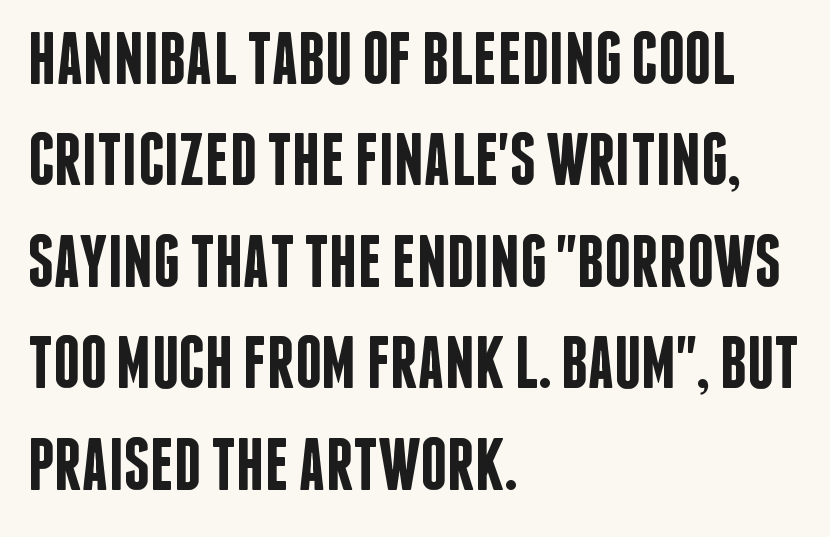
The image shows 74 px semibold, condensed sans-serif type, upright; set left-aligned, normal line spacing (1.37x), normal letter spacing, not underlined; low stroke contrast and a large x-height.
